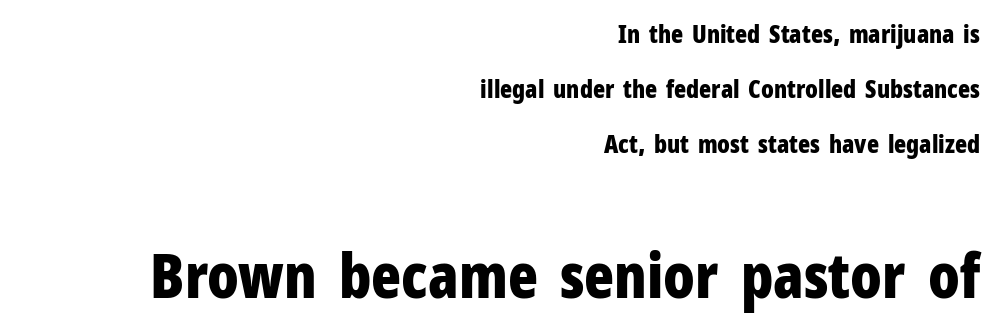
Posture: upright roman. Type without underlining. Nope, no serifs anywhere on these letters. Tracking here is standard; glyphs follow each other at the usual distance.
